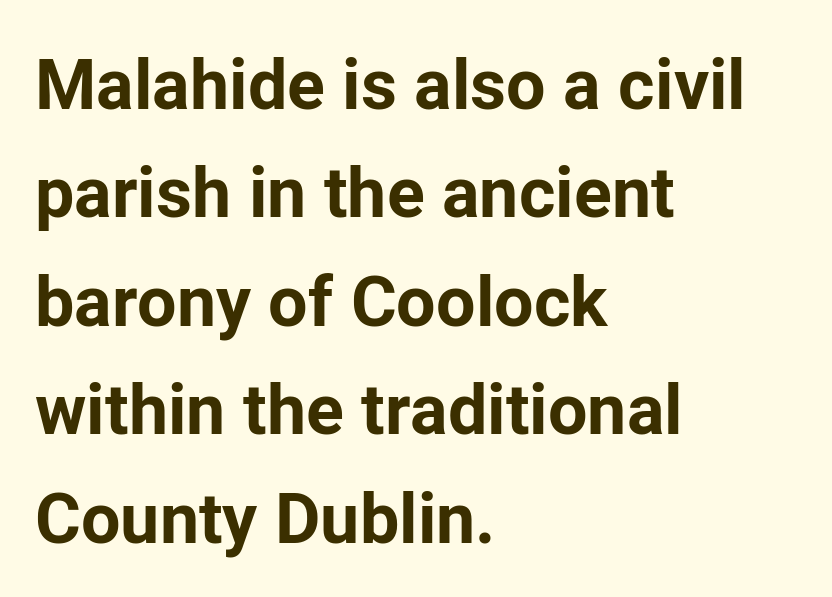
The image shows 70 px bold sans-serif type, upright; set left-aligned, normal line spacing (1.55x), normal letter spacing, not underlined; low stroke contrast and a medium x-height.
